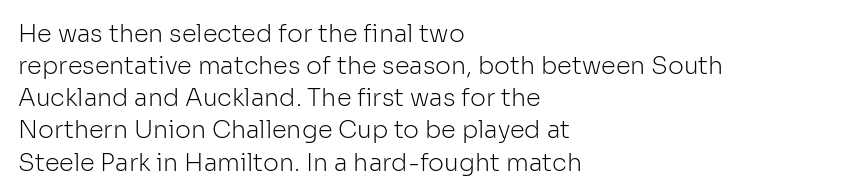
The strip under each line holds only bare page. You could call the tracking neutral — neither tight nor loose. Where is the straight margin? On the left. Upright lettering throughout. The weight tops out at a normal text grade.
